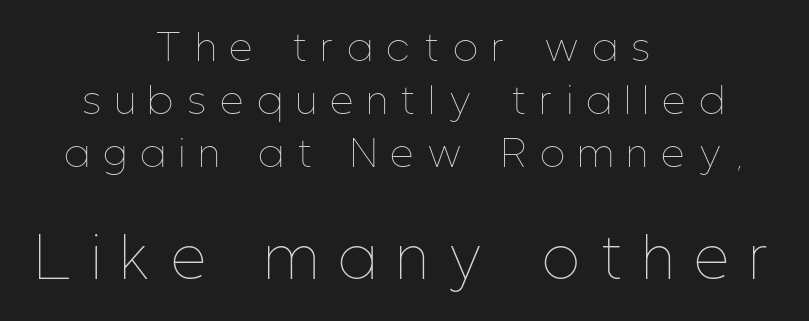
The image shows 54 px thin, condensed type, upright; set centered, normal line spacing (1.47x), unusually wide letter spacing (+0.41 em), not underlined; the second (bottom) block is 1.5x larger; low stroke contrast and a medium x-height.
